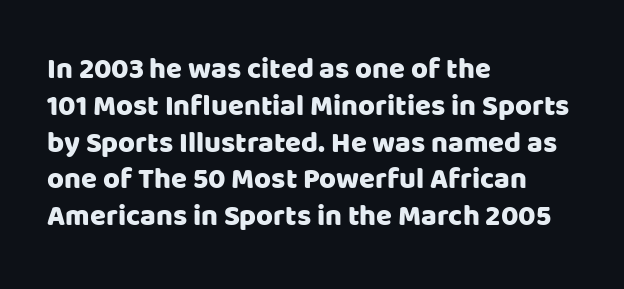
Q: Is the text italic (slanted)? A: No, it is upright.
Q: Is the typeface a serif or a sans-serif typeface? A: Sans-serif.
Q: Is the text underlined? A: No.
Q: How is the paragraph aligned? A: Left-aligned.
Q: Is the spacing between letters normal or unusually wide? A: Normal.
Q: Is the spacing between lines tight, normal or loose? A: Normal.
Q: Width (condensed, normal, or wide)? A: Normal.
Q: Stroke contrast? A: Low.
Q: x-height? A: Large.
Q: Monospaced? A: No.
